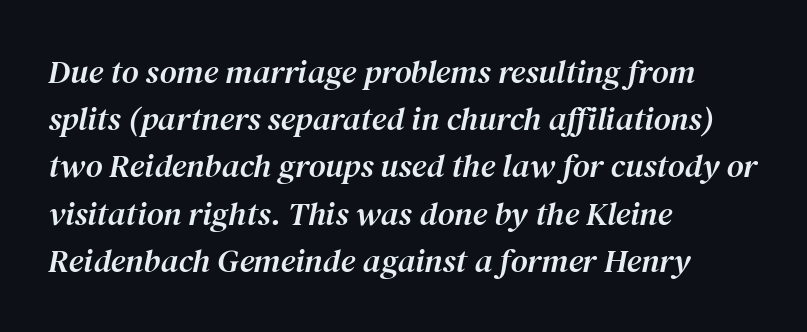
I'd call this a serif setting — the letters wear small feet. Nobody touched the tracking dial on this one. Note the varied advance widths — an 'i' is clearly narrower than an 'm'. Quick note: underline off. Regarding leading, the lines here are spaced in the standard way. Typeset ragged right — the left edge is the straight one.
